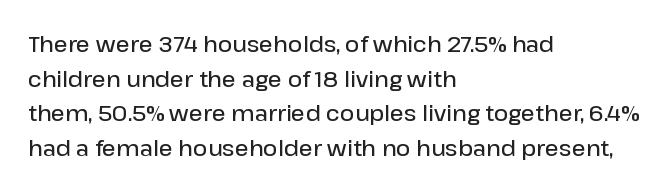
The image shows 22 px text type, upright; set left-aligned, normal line spacing (1.57x), normal letter spacing, not underlined.
